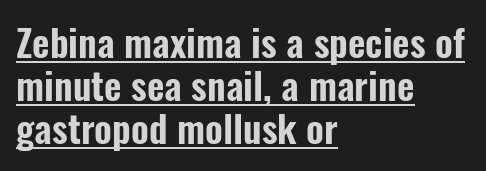
Tracking value appears to be zero — textbook default spacing. Horizontal alignment here is leftward, the default for most running prose. Nothing sits at the stroke ends, so this counts as sans-serif. Tall strokes in this sample are plumb rather than angled. This block would grow much taller if given ordinary leading; it's compressed now.
